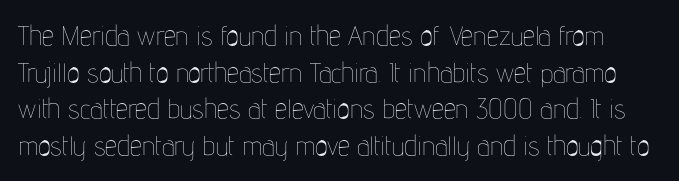
The image shows 27 px text type, upright; set normal line spacing (1.36x), normal letter spacing, not underlined.
